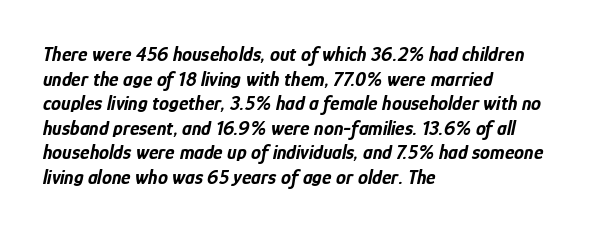
The image shows 20 px bold type, italic (leaning right); set left-aligned, line spacing 1.23x, normal letter spacing, not underlined.
